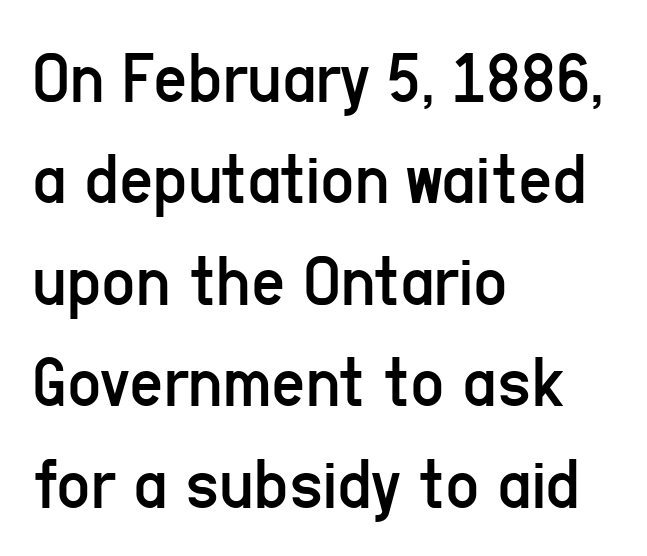
Q: Is the text bold? A: No.
Q: Is the text italic (slanted)? A: No, it is upright.
Q: Is the typeface a serif or a sans-serif typeface? A: Sans-serif.
Q: Is the text underlined? A: No.
Q: How is the paragraph aligned? A: Left-aligned.
Q: Is the spacing between letters normal or unusually wide? A: Normal.
Q: Is the spacing between lines tight, normal or loose? A: Normal.
Q: Width (condensed, normal, or wide)? A: Condensed.
Q: Stroke contrast? A: Low.
Q: x-height? A: Medium.
Q: Monospaced? A: No.
